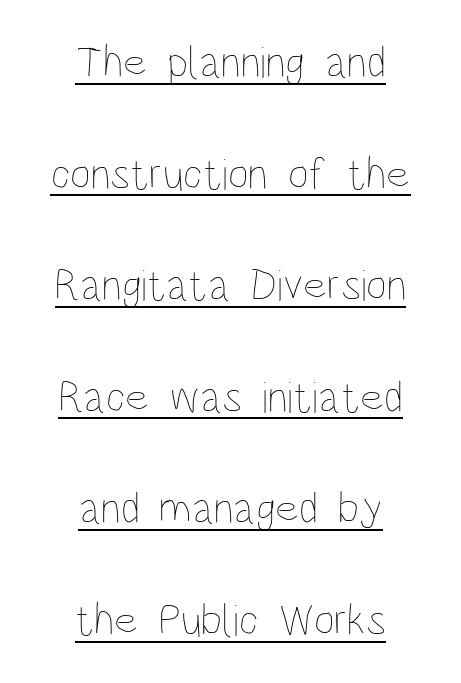
Q: Is the text bold? A: No.
Q: Is the text italic (slanted)? A: No, it is upright.
Q: Is the text underlined? A: Yes.
Q: How is the paragraph aligned? A: Centered.
Q: Is the spacing between letters normal or unusually wide? A: Normal.
Q: Is the spacing between lines tight, normal or loose? A: Loose.
Q: Width (condensed, normal, or wide)? A: Condensed.
Q: Stroke contrast? A: Low.
Q: x-height? A: Large.
Q: Monospaced? A: No.
